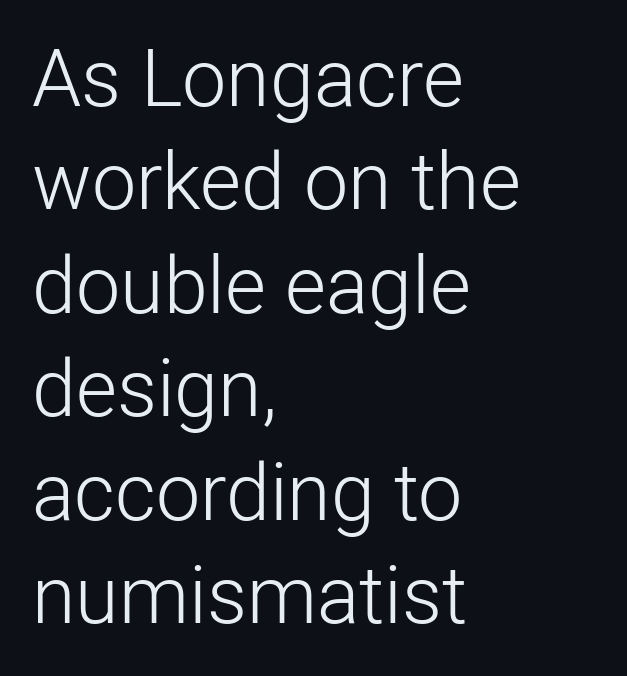
The image shows 79 px light sans-serif type, upright; set left-aligned, normal line spacing (1.31x), normal letter spacing, not underlined; low stroke contrast and a medium x-height.
